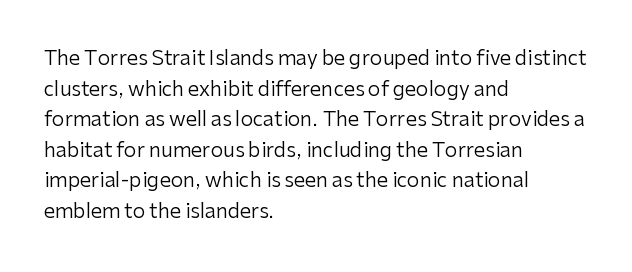
{"italic": "no", "bold": "no", "underline": "no", "align": "left", "line_spacing": "normal", "line_spacing_ratio": 1.53, "letter_spacing": "normal", "letter_spacing_em": 0.0, "glyph_px": 20}
